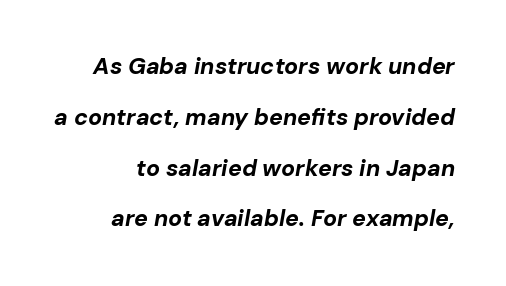
The image shows 23 px bold type, italic (leaning right); set loose line spacing (2.21x), normal letter spacing, not underlined.
